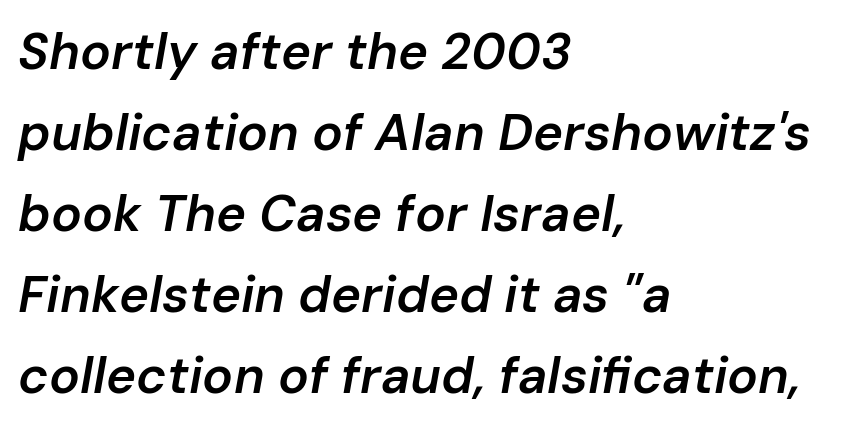
{"italic": "yes", "lean": "right", "slant_degrees": 10, "bold": "semi", "weight": "semibold", "width": "normal", "stroke_contrast": "low", "x_height": "medium", "monospaced": "no", "underline": "no", "align": "left", "line_spacing": "normal", "line_spacing_ratio": 1.59, "letter_spacing": "normal", "letter_spacing_em": 0.0, "glyph_px": 51}
